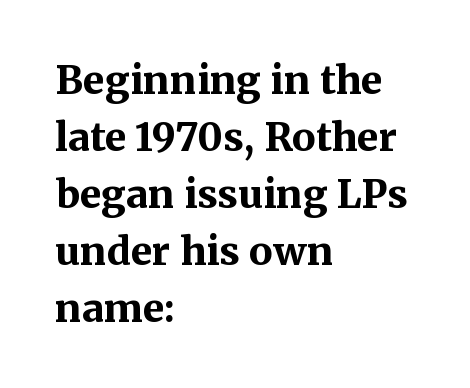
Q: Is the text bold? A: Yes.
Q: Is the text italic (slanted)? A: No, it is upright.
Q: Is the typeface a serif or a sans-serif typeface? A: Serif.
Q: Is the text underlined? A: No.
Q: How is the paragraph aligned? A: Left-aligned.
Q: Is the spacing between letters normal or unusually wide? A: Normal.
Q: Is the spacing between lines tight, normal or loose? A: Normal.
Q: Width (condensed, normal, or wide)? A: Normal.
Q: Stroke contrast? A: Medium.
Q: x-height? A: Medium.
Q: Monospaced? A: No.
